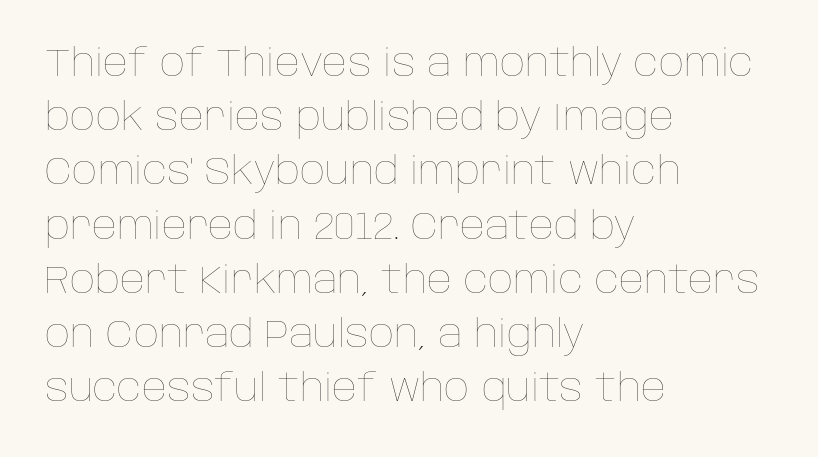
Q: Is the text bold? A: No.
Q: Is the text italic (slanted)? A: No, it is upright.
Q: Is the text underlined? A: No.
Q: How is the paragraph aligned? A: Left-aligned.
Q: Is the spacing between letters normal or unusually wide? A: Normal.
Q: Is the spacing between lines tight, normal or loose? A: Normal.
Q: Width (condensed, normal, or wide)? A: Normal.
Q: Stroke contrast? A: Low.
Q: x-height? A: Large.
Q: Monospaced? A: No.
